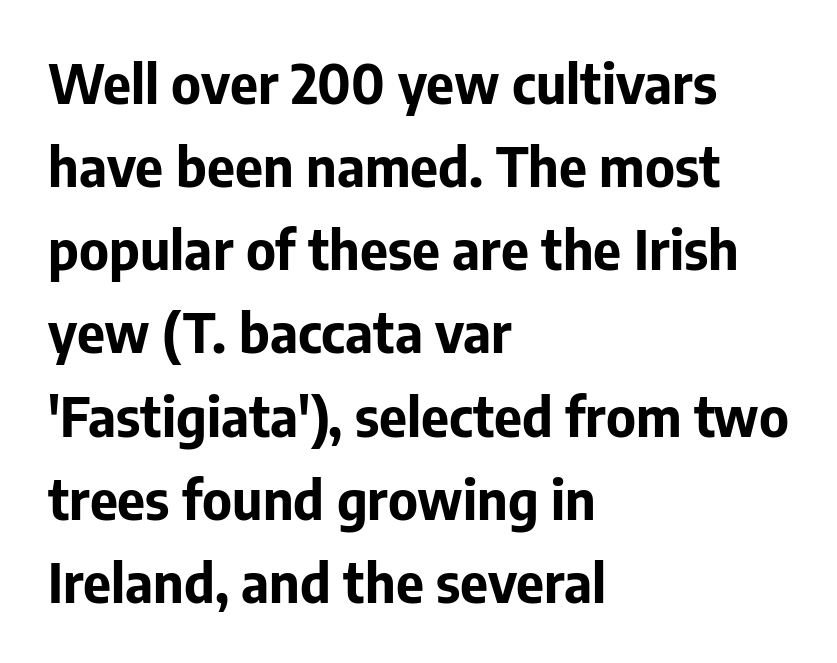
Rows of type keep a routine distance in the vertical direction. The glyphs are unaccompanied by any horizontal stroke below them. Where is the straight margin? On the left. Unlike italic type, these characters show no tilt at all. These lines are rendered in a variable-pitch font.
